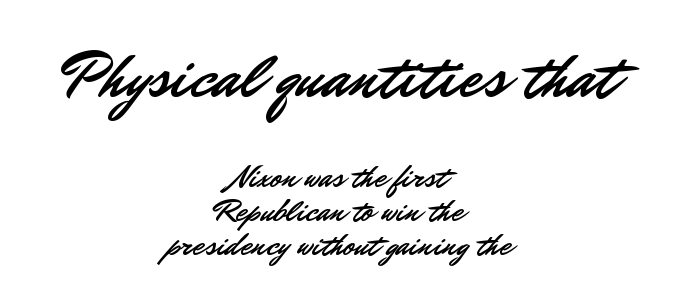
The image shows 65 px sans-serif type; set centered, tight line spacing (1.07x), normal letter spacing, not underlined; the first (top) block is 2.03x larger; low stroke contrast and a small x-height.
